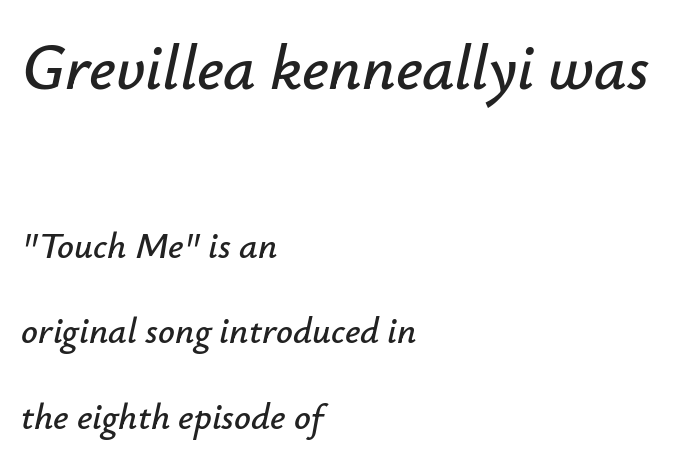
{"italic": "yes", "lean": "right", "slant_degrees": 12, "width": "normal", "stroke_contrast": "low", "x_height": "small", "monospaced": "no", "underline": "no", "align": "left", "line_spacing": "loose", "line_spacing_ratio": 2.3, "letter_spacing": "normal", "letter_spacing_em": 0.0, "larger_block": "first", "size_ratio": 1.73, "glyph_px": 64}
